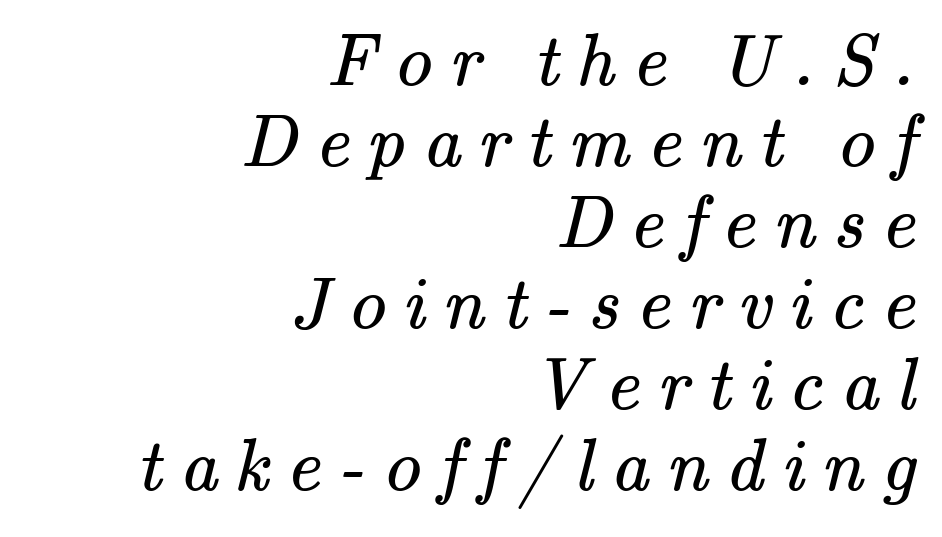
The image shows 75 px regular-weight serif type; set right-aligned, tight line spacing (1.08x), unusually wide letter spacing (+0.23 em), not underlined; medium stroke contrast and a small x-height.
